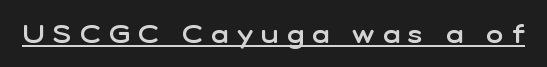
{"italic": "no", "bold": "semi", "underline": "yes", "letter_spacing": "wide", "letter_spacing_em": 0.32, "glyph_px": 26}
